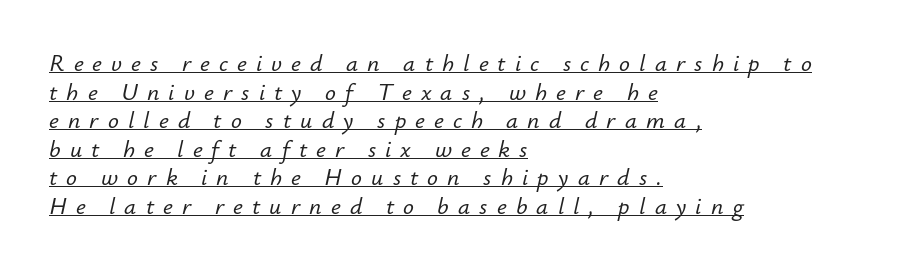
The image shows 24 px text type, italic (leaning right); set left-aligned, line spacing 1.19x, unusually wide letter spacing (+0.38 em), underlined.
